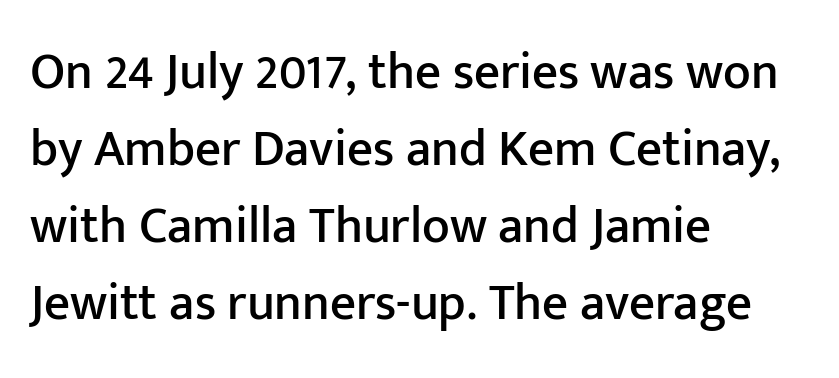
Q: Is the text italic (slanted)? A: No, it is upright.
Q: Is the typeface a serif or a sans-serif typeface? A: Sans-serif.
Q: Is the text underlined? A: No.
Q: How is the paragraph aligned? A: Left-aligned.
Q: Is the spacing between letters normal or unusually wide? A: Normal.
Q: Is the spacing between lines tight, normal or loose? A: Normal.
Q: Width (condensed, normal, or wide)? A: Normal.
Q: Stroke contrast? A: Low.
Q: x-height? A: Medium.
Q: Monospaced? A: No.
